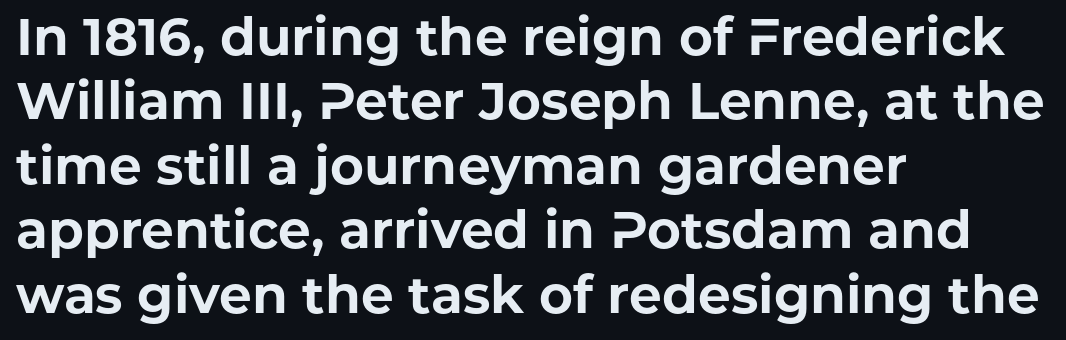
Character widths vary here, with narrow letters taking less room than wide ones. Does the type have serifs? No, each stem ends abruptly. Descenders hang freely into open space. Pretty heavy lettering here — definitely bold. This rendering uses left alignment, leaving the right contour irregular. What stands out about the letter spacing? Nothing — it is the standard amount.
